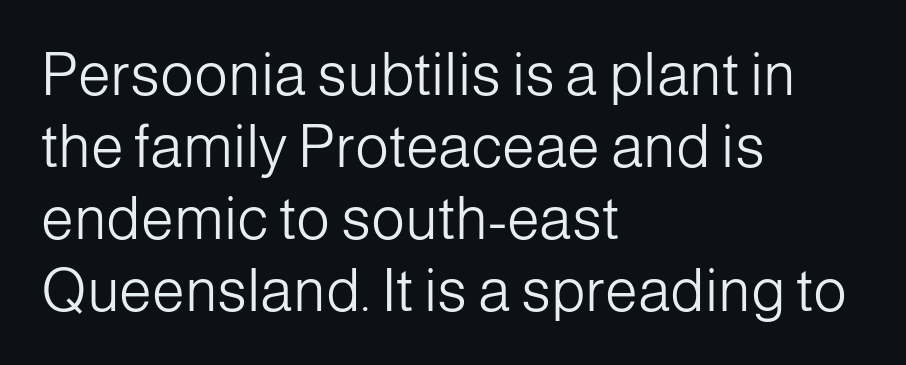
{"serif": "no", "italic": "no", "bold": "no", "weight": "light", "width": "normal", "stroke_contrast": "low", "x_height": "medium", "monospaced": "no", "underline": "no", "align": "left", "line_spacing_ratio": 1.22, "letter_spacing": "normal", "letter_spacing_em": 0.0, "glyph_px": 59}
